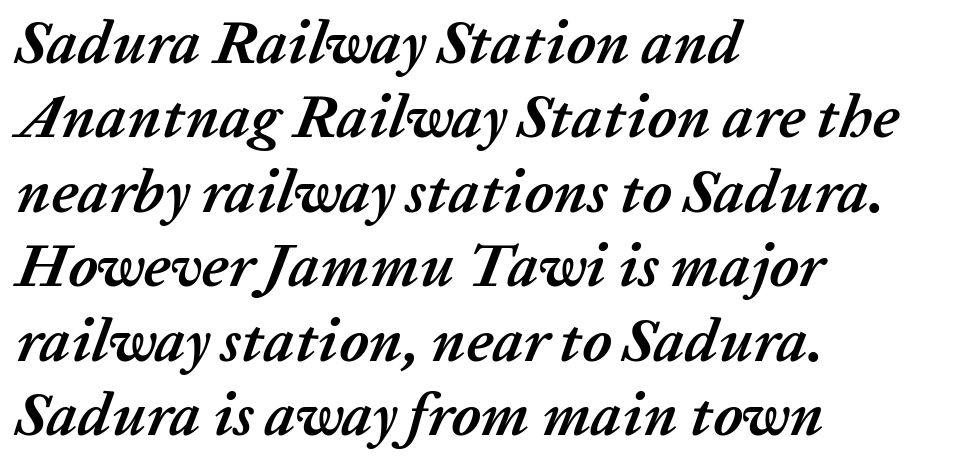
{"italic": "yes", "lean": "right", "slant_degrees": 20, "bold": "yes", "weight": "semibold", "width": "normal", "stroke_contrast": "low", "x_height": "medium", "monospaced": "no", "underline": "no", "align": "left", "line_spacing_ratio": 1.22, "letter_spacing": "normal", "letter_spacing_em": 0.0, "glyph_px": 61}
